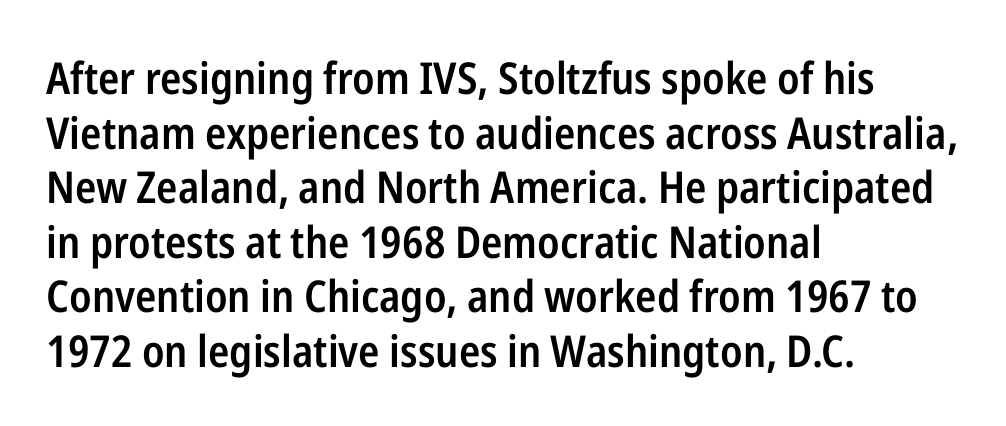
The image shows 44 px semibold, condensed sans-serif type, upright; set left-aligned, line spacing 1.24x, normal letter spacing, not underlined; low stroke contrast and a medium x-height.
